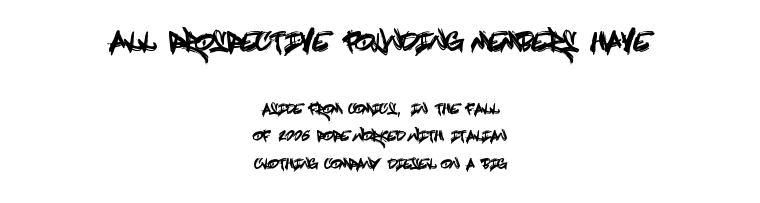
The image shows 26 px text type; set centered, loose line spacing (1.99x), normal letter spacing, not underlined; the first (top) block is 1.86x larger.
